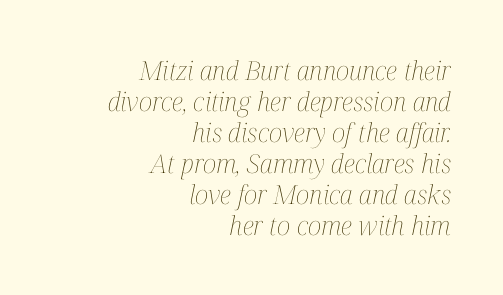
{"italic": "yes", "lean": "right", "slant_degrees": 12, "bold": "no", "underline": "no", "align": "right", "line_spacing_ratio": 1.19, "letter_spacing": "normal", "letter_spacing_em": 0.0, "glyph_px": 26}
